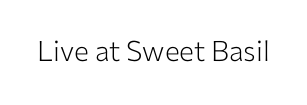
Q: Is the text bold? A: No.
Q: Is the text italic (slanted)? A: No, it is upright.
Q: Is the typeface a serif or a sans-serif typeface? A: Sans-serif.
Q: Is the text underlined? A: No.
Q: Is the spacing between letters normal or unusually wide? A: Normal.
Q: Width (condensed, normal, or wide)? A: Normal.
Q: Stroke contrast? A: Low.
Q: x-height? A: Medium.
Q: Monospaced? A: No.
